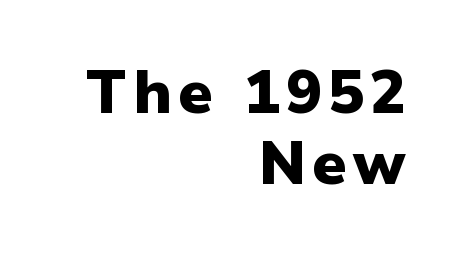
Q: Is the text bold? A: Yes.
Q: Is the text italic (slanted)? A: No, it is upright.
Q: Is the typeface a serif or a sans-serif typeface? A: Sans-serif.
Q: Is the text underlined? A: No.
Q: How is the paragraph aligned? A: Right-aligned.
Q: Width (condensed, normal, or wide)? A: Normal.
Q: Stroke contrast? A: Low.
Q: x-height? A: Medium.
Q: Monospaced? A: No.
